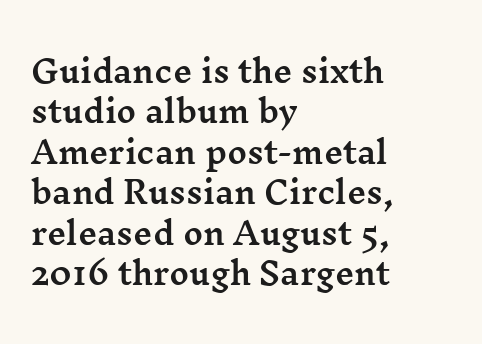
Q: Is the text italic (slanted)? A: No, it is upright.
Q: Is the typeface a serif or a sans-serif typeface? A: Serif.
Q: Is the text underlined? A: No.
Q: How is the paragraph aligned? A: Left-aligned.
Q: Is the spacing between letters normal or unusually wide? A: Normal.
Q: Is the spacing between lines tight, normal or loose? A: Normal.
Q: Width (condensed, normal, or wide)? A: Wide.
Q: Stroke contrast? A: Medium.
Q: x-height? A: Medium.
Q: Monospaced? A: No.
